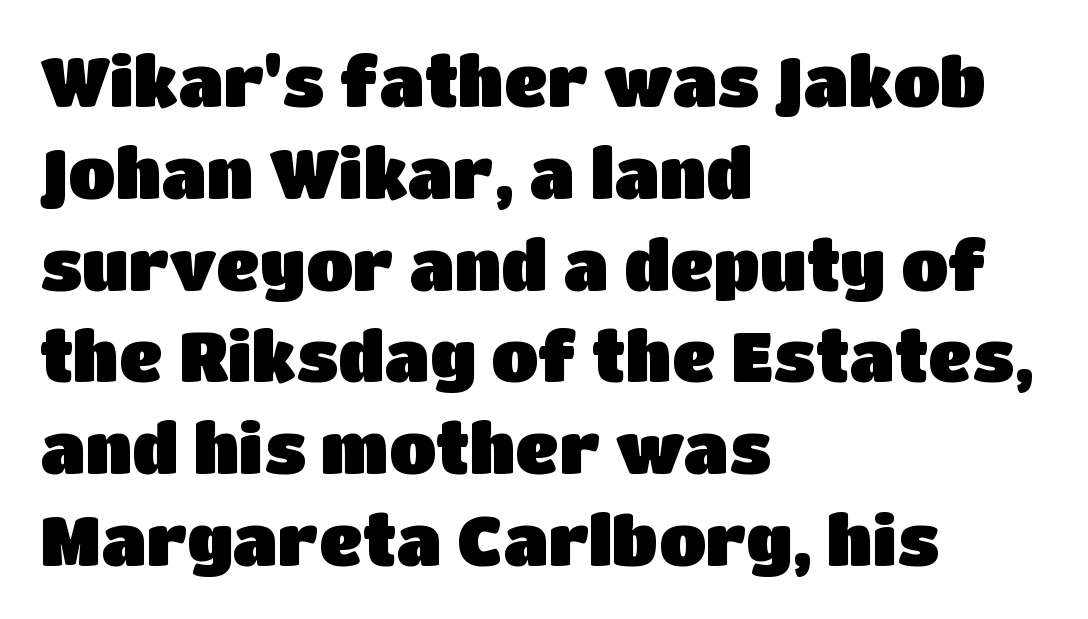
{"serif": "no", "italic": "no", "width": "normal", "stroke_contrast": "low", "x_height": "large", "monospaced": "no", "underline": "no", "align": "left", "line_spacing": "normal", "line_spacing_ratio": 1.33, "letter_spacing": "normal", "letter_spacing_em": 0.0, "glyph_px": 69}
